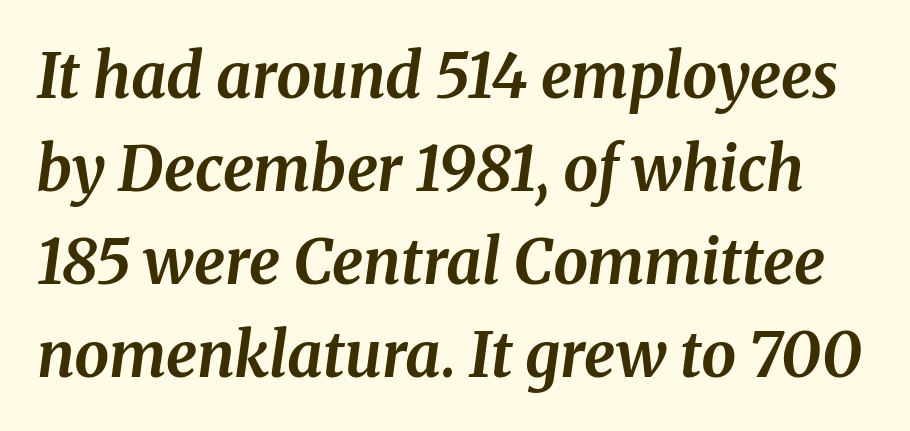
Q: Is the text bold? A: Yes.
Q: Is the text italic (slanted)? A: Yes, it leans right by about 8 degrees.
Q: Is the text underlined? A: No.
Q: Is the spacing between letters normal or unusually wide? A: Normal.
Q: Is the spacing between lines tight, normal or loose? A: Normal.
Q: Width (condensed, normal, or wide)? A: Normal.
Q: Stroke contrast? A: Medium.
Q: x-height? A: Medium.
Q: Monospaced? A: No.
